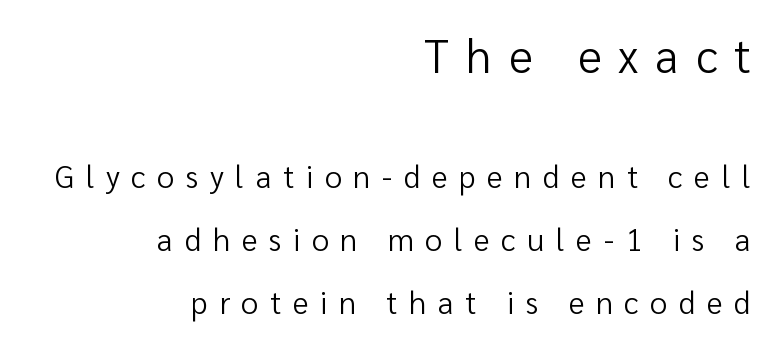
Q: Is the text bold? A: No.
Q: Is the text italic (slanted)? A: No, it is upright.
Q: Is the typeface a serif or a sans-serif typeface? A: Sans-serif.
Q: Is the text underlined? A: No.
Q: How is the paragraph aligned? A: Right-aligned.
Q: Is the spacing between letters normal or unusually wide? A: Unusually wide.
Q: Is the spacing between lines tight, normal or loose? A: Loose.
Q: Which block of text is set in a larger size, the first (top) or the second (bottom)? A: The first (top) one.
Q: Width (condensed, normal, or wide)? A: Normal.
Q: Stroke contrast? A: Low.
Q: x-height? A: Medium.
Q: Monospaced? A: No.
